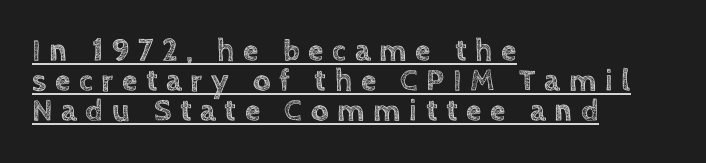
Proportional: the letters do not fall into vertical columns. The tracking jumps out immediately: characters are airy and widely separated. Descenders here cross a horizontal rule under the line. One glance says dense: line gaps are narrower than usual. A typesetter would mark this as roman, not italic. Line beginnings align vertically; line endings do not.
